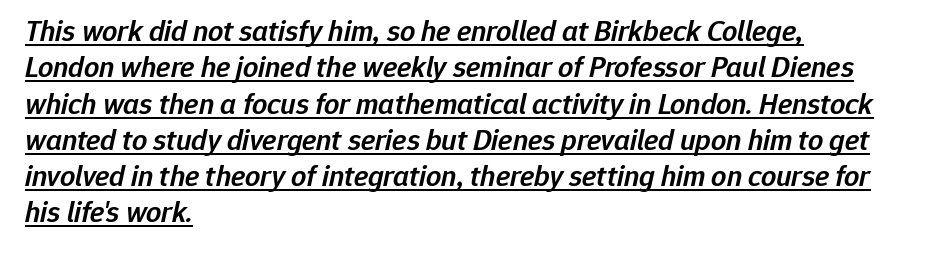
The image shows 30 px semibold type, italic (leaning right); set left-aligned, line spacing 1.21x, normal letter spacing, underlined; low stroke contrast and a medium x-height.
